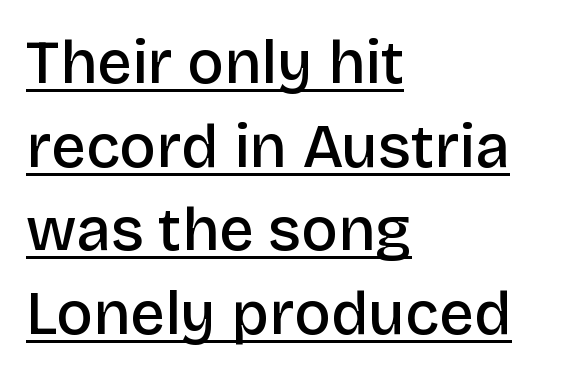
{"serif": "no", "italic": "no", "bold": "semi", "weight": "semibold", "width": "normal", "stroke_contrast": "low", "x_height": "large", "monospaced": "no", "underline": "yes", "align": "left", "line_spacing": "normal", "line_spacing_ratio": 1.37, "letter_spacing": "normal", "letter_spacing_em": 0.0, "glyph_px": 61}
